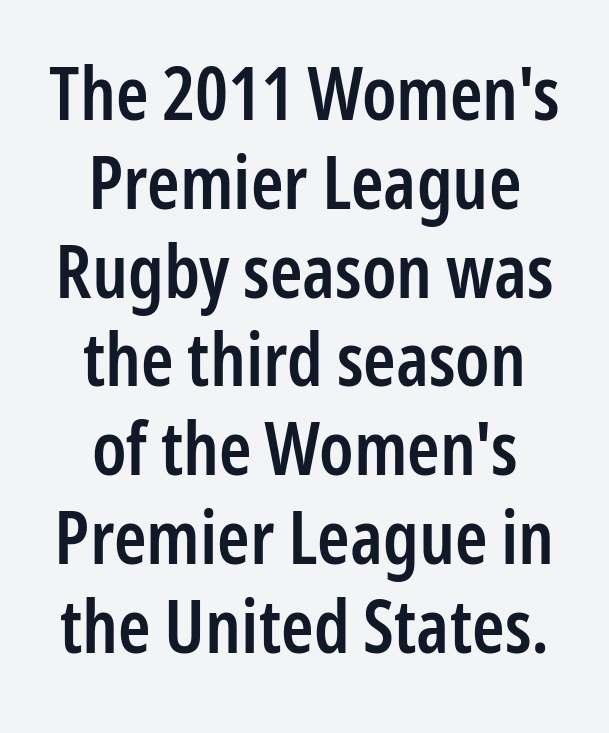
Think of a printed novel: that variable character pitch is what you see here. The specimen omits any rule beneath the text block's lines. Does extra space separate the letters? No, they use regular spacing. The sample has been set in demibold, a notch under bold. Posture: upright roman. Where is the straight margin? There isn't one; the lines are centered.
